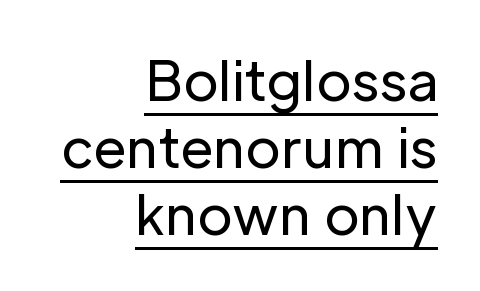
The image shows 54 px regular-weight sans-serif type, upright; set right-aligned, line spacing 1.24x, normal letter spacing, underlined; low stroke contrast and a medium x-height.
